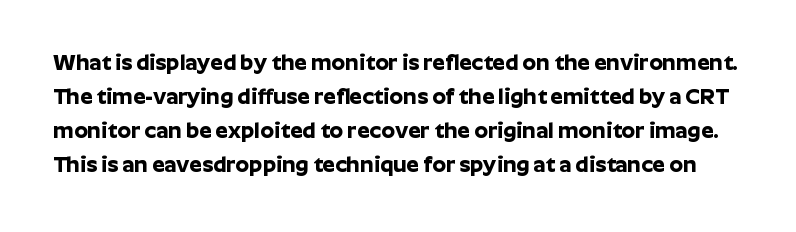
The image shows 22 px bold type, upright; set normal line spacing (1.55x), normal letter spacing, not underlined.
